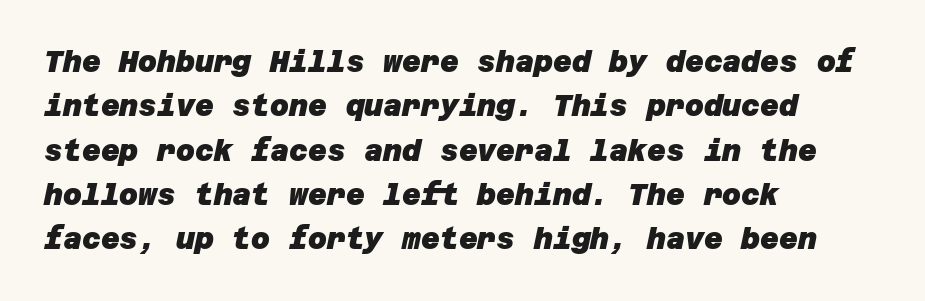
Q: Is the text bold? A: Yes.
Q: Is the typeface a serif or a sans-serif typeface? A: Sans-serif.
Q: Is the text underlined? A: No.
Q: How is the paragraph aligned? A: Left-aligned.
Q: Is the spacing between letters normal or unusually wide? A: Normal.
Q: Is the spacing between lines tight, normal or loose? A: Normal.
Q: Width (condensed, normal, or wide)? A: Normal.
Q: Stroke contrast? A: Low.
Q: x-height? A: Large.
